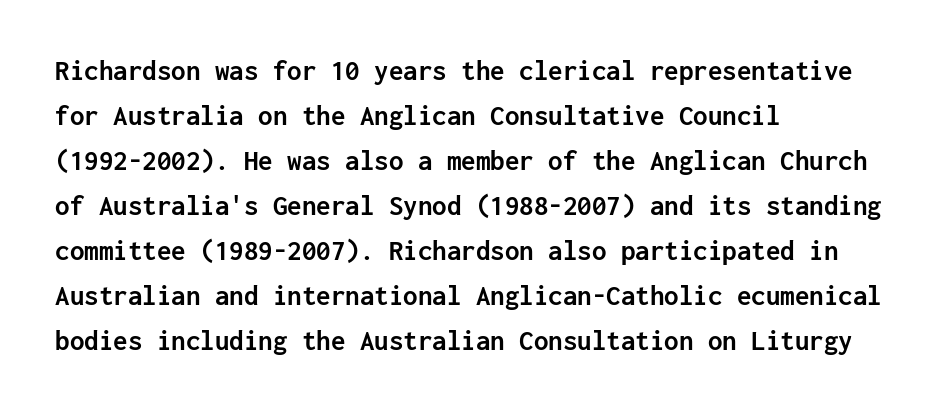
The image shows 29 px semibold sans-serif type, upright, monospaced; set left-aligned, normal line spacing (1.55x), normal letter spacing, not underlined; low stroke contrast and a medium x-height.
